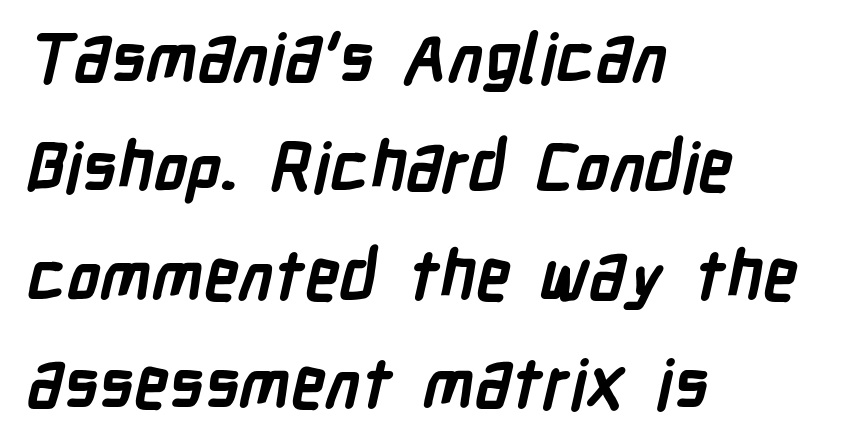
Typesetter's note: full bold, strokes at maximum text heaviness. The space between consecutive lines is moderate. Tracking value appears to be zero — textbook default spacing. This sample uses a sans-serif face.
